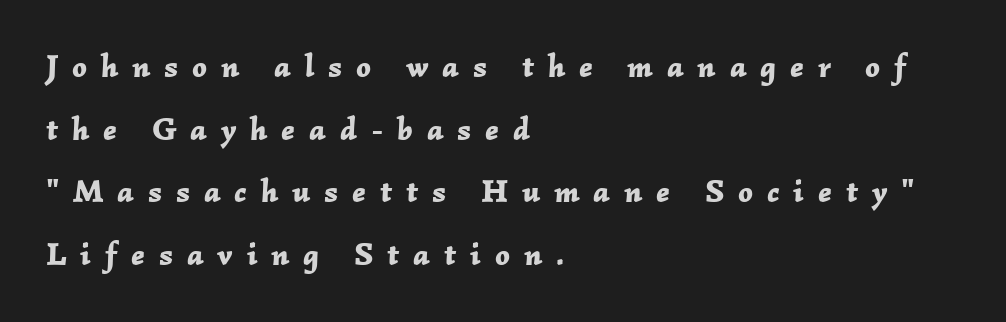
Line starts are locked; line ends wander. Is the type slanted? Yes — the strokes lean at a clear angle. You could only call the tracking loose — the letters float apart. In terms of weight, the rendering is a true, heavy bold.
